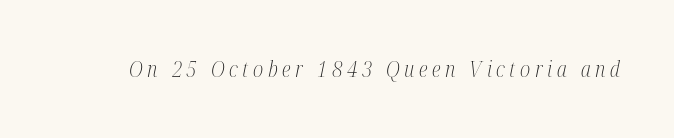
Q: Is the text bold? A: No.
Q: Is the text italic (slanted)? A: Yes, it leans right by about 12 degrees.
Q: Is the text underlined? A: No.
Q: Is the spacing between letters normal or unusually wide? A: Unusually wide.
